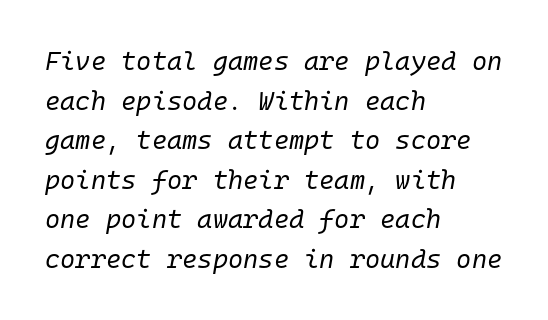
Q: Is the text bold? A: No.
Q: Is the text italic (slanted)? A: Yes, it leans right by about 10 degrees.
Q: Is the text underlined? A: No.
Q: How is the paragraph aligned? A: Left-aligned.
Q: Is the spacing between letters normal or unusually wide? A: Normal.
Q: Is the spacing between lines tight, normal or loose? A: Normal.
